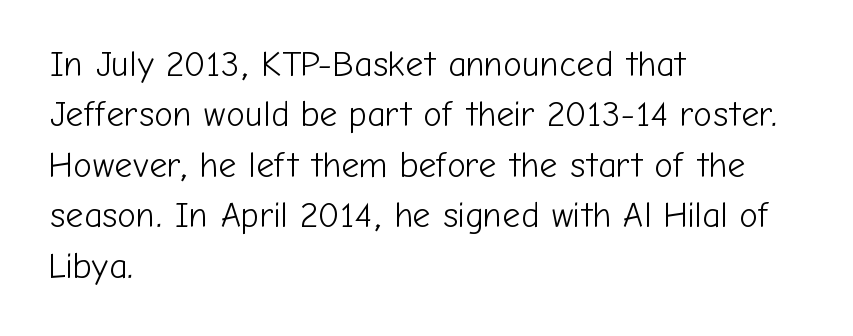
Nothing unusual about the tracking: characters are spaced as the font intends. Style check: upright. Typographically, this falls in the sans-serif category. The letters advance in unequal steps, a hallmark of proportional type.
